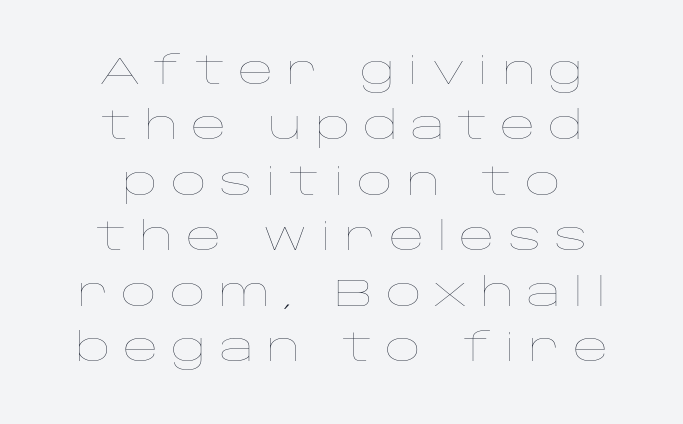
Students, note that the glyphs here are deliberately spaced far apart. Nobody drew a line under any word here. Character widths vary here, with narrow letters taking less room than wide ones. Every character sits straight up, as roman type does. Caption: face not bold, strokes unweighted. Horizontal bands of white between lines are of average thickness.
